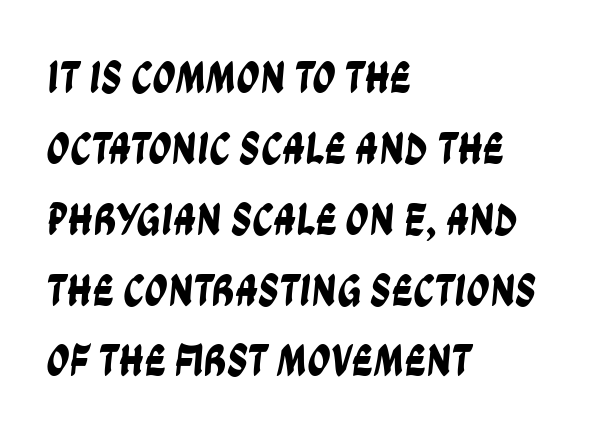
The image shows 46 px condensed sans-serif type; set left-aligned, normal line spacing (1.54x), normal letter spacing, not underlined; low stroke contrast and a large x-height.
